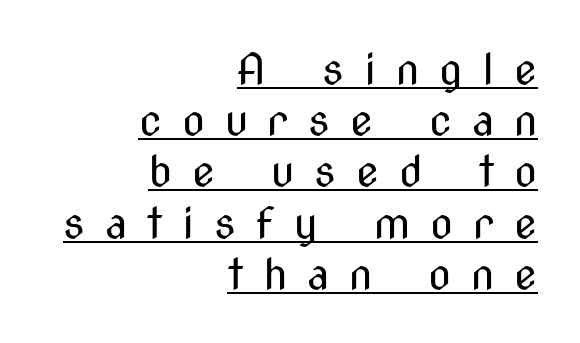
Weight: in the light-to-regular range. Display-style spreading of the glyphs; the letterfit is very open. Typeset ragged left — the right edge is the straight one. You could not count columns in this text — the font is proportionally spaced. Decoration check: the copy is underlined. No italicization has been applied; the sample stays upright.
